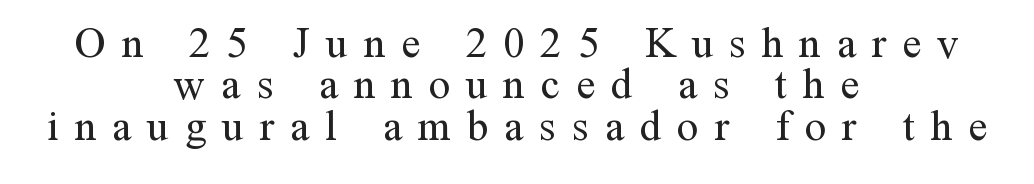
The image shows 43 px regular-weight serif type, upright; set centered, tight line spacing (0.96x), unusually wide letter spacing (+0.37 em), not underlined; medium stroke contrast and a medium x-height.
